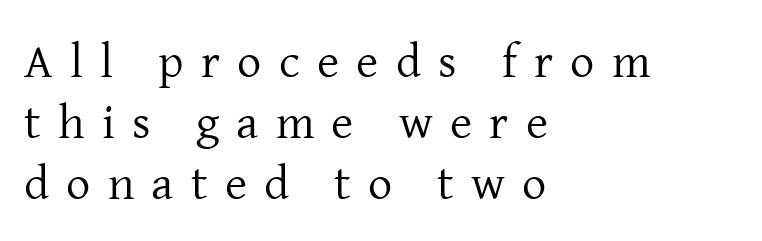
{"serif": "yes", "italic": "no", "bold": "no", "weight": "regular", "width": "normal", "stroke_contrast": "low", "x_height": "medium", "monospaced": "no", "underline": "no", "align": "left", "line_spacing": "normal", "line_spacing_ratio": 1.27, "letter_spacing": "wide", "letter_spacing_em": 0.36, "glyph_px": 48}
